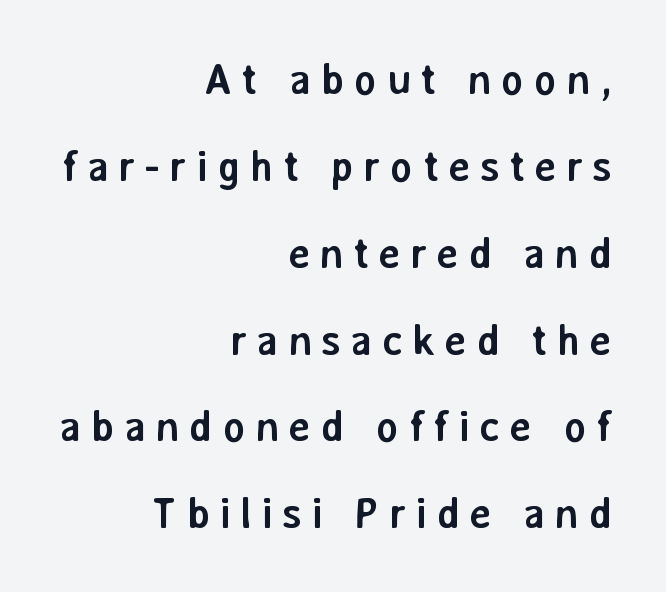
{"serif": "no", "italic": "no", "bold": "yes", "weight": "semibold", "width": "normal", "stroke_contrast": "low", "x_height": "medium", "monospaced": "no", "underline": "no", "align": "right", "line_spacing": "loose", "line_spacing_ratio": 2.02, "letter_spacing": "wide", "letter_spacing_em": 0.21, "glyph_px": 43}
